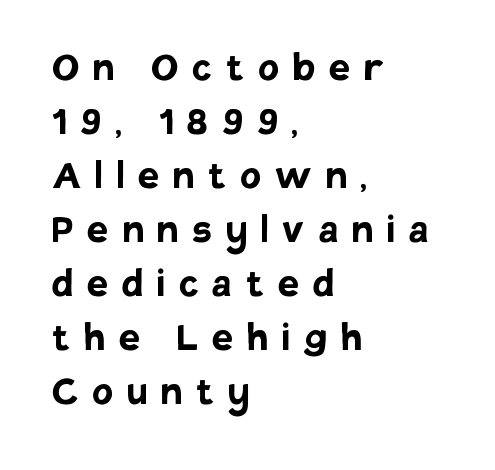
Q: Is the text bold? A: Yes.
Q: Is the text italic (slanted)? A: No, it is upright.
Q: Is the typeface a serif or a sans-serif typeface? A: Sans-serif.
Q: Is the text underlined? A: No.
Q: How is the paragraph aligned? A: Left-aligned.
Q: Is the spacing between letters normal or unusually wide? A: Unusually wide.
Q: Is the spacing between lines tight, normal or loose? A: Tight.
Q: Width (condensed, normal, or wide)? A: Normal.
Q: Stroke contrast? A: Low.
Q: x-height? A: Large.
Q: Monospaced? A: No.
